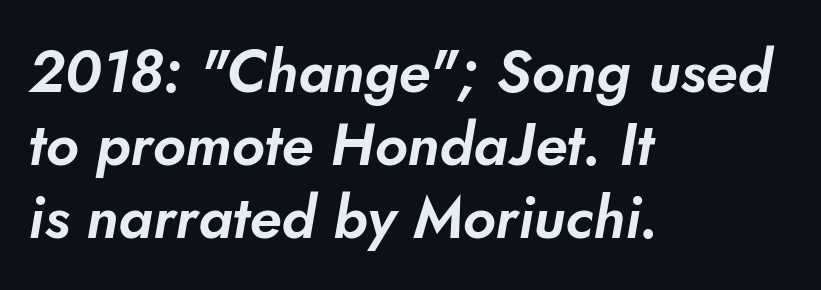
Spacing verdict: proportional, widths tailored to each character. Each line starts at the same left margin while the right side varies. This is sans-serif lettering, the kind often seen on screens and signage. Default kerning and tracking; the words read as compact shapes. The space beneath each line is pristine and unruled.
